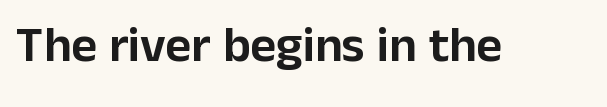
The rendering shows plain stroke endings on the letterforms — a sans-serif design. Clear beneath every line of the passage. Every character sits straight up, as roman type does. Here the designer chose a conventional face with non-uniform glyph widths. This rendering leaves character spacing at its baseline value.
